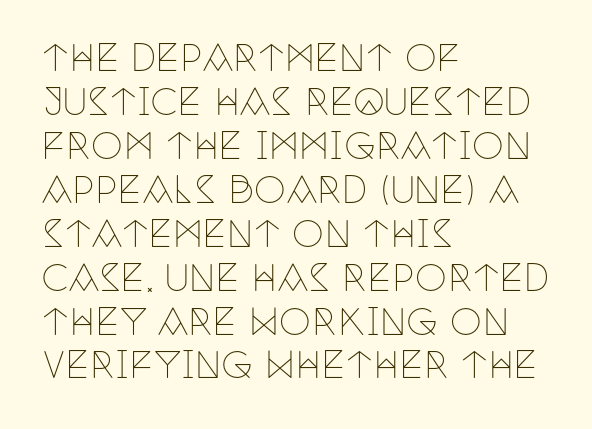
{"serif": "yes", "italic": "no", "bold": "no", "weight": "thin", "width": "condensed", "stroke_contrast": "low", "x_height": "large", "monospaced": "no", "underline": "no", "align": "left", "line_spacing_ratio": 1.22, "letter_spacing": "normal", "letter_spacing_em": 0.0, "glyph_px": 36}
